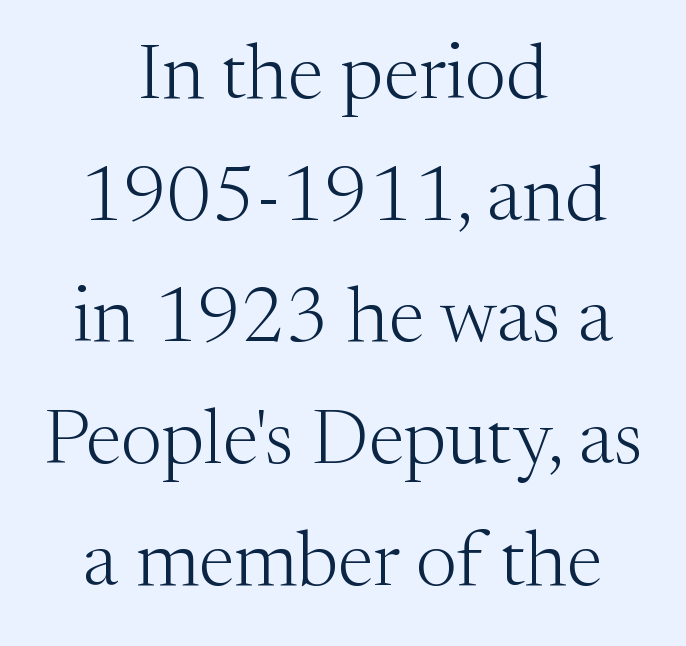
Q: Is the text bold? A: No.
Q: Is the text italic (slanted)? A: No, it is upright.
Q: Is the typeface a serif or a sans-serif typeface? A: Serif.
Q: Is the text underlined? A: No.
Q: How is the paragraph aligned? A: Centered.
Q: Is the spacing between letters normal or unusually wide? A: Normal.
Q: Is the spacing between lines tight, normal or loose? A: Normal.
Q: Width (condensed, normal, or wide)? A: Normal.
Q: Stroke contrast? A: Medium.
Q: x-height? A: Medium.
Q: Monospaced? A: No.
